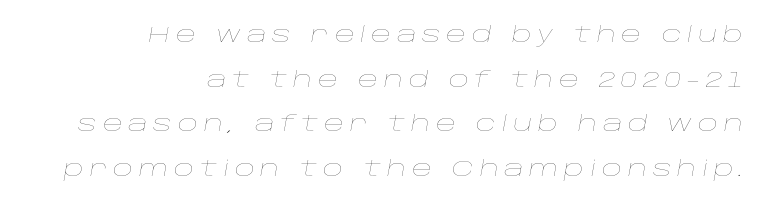
Q: Is the text bold? A: No.
Q: Is the text italic (slanted)? A: Yes, it leans right by about 10 degrees.
Q: Is the text underlined? A: No.
Q: How is the paragraph aligned? A: Right-aligned.
Q: Is the spacing between letters normal or unusually wide? A: Unusually wide.
Q: Is the spacing between lines tight, normal or loose? A: Loose.
